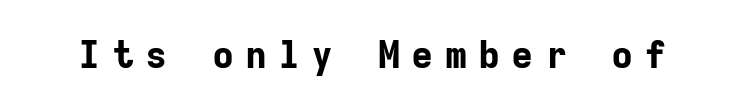
The image shows 37 px bold sans-serif type, upright, monospaced; set unusually wide letter spacing (+0.3 em), not underlined; low stroke contrast and a medium x-height.
